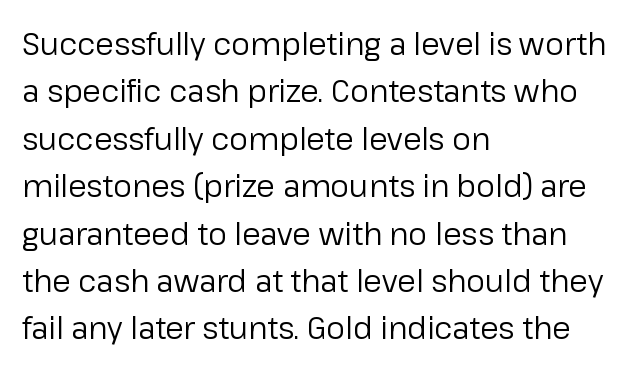
Q: Is the text bold? A: No.
Q: Is the text italic (slanted)? A: No, it is upright.
Q: Is the typeface a serif or a sans-serif typeface? A: Sans-serif.
Q: Is the text underlined? A: No.
Q: How is the paragraph aligned? A: Left-aligned.
Q: Is the spacing between letters normal or unusually wide? A: Normal.
Q: Is the spacing between lines tight, normal or loose? A: Normal.
Q: Width (condensed, normal, or wide)? A: Normal.
Q: Stroke contrast? A: Low.
Q: x-height? A: Medium.
Q: Monospaced? A: No.
